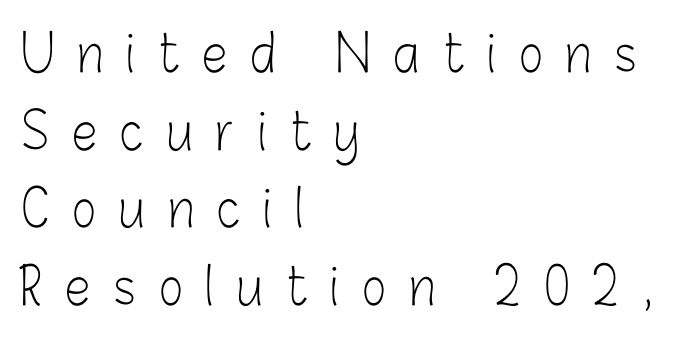
The image shows 51 px light, condensed sans-serif type, upright; set left-aligned, normal line spacing (1.52x), unusually wide letter spacing (+0.46 em), not underlined; low stroke contrast and a medium x-height.
